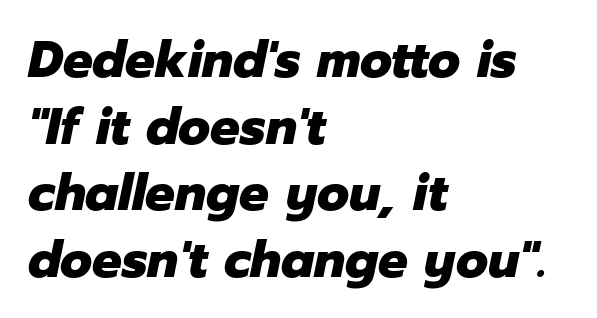
{"italic": "yes", "lean": "right", "slant_degrees": 12, "bold": "yes", "weight": "heavy", "width": "normal", "stroke_contrast": "low", "x_height": "medium", "monospaced": "no", "underline": "no", "align": "left", "line_spacing": "normal", "line_spacing_ratio": 1.28, "letter_spacing": "normal", "letter_spacing_em": 0.0, "glyph_px": 52}
